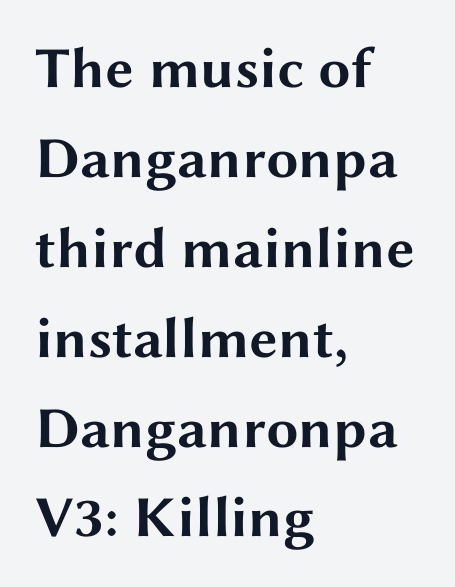
Q: Is the text bold? A: Yes.
Q: Is the text italic (slanted)? A: No, it is upright.
Q: Is the typeface a serif or a sans-serif typeface? A: Sans-serif.
Q: Is the text underlined? A: No.
Q: How is the paragraph aligned? A: Left-aligned.
Q: Is the spacing between letters normal or unusually wide? A: Normal.
Q: Is the spacing between lines tight, normal or loose? A: Normal.
Q: Width (condensed, normal, or wide)? A: Wide.
Q: Stroke contrast? A: Medium.
Q: x-height? A: Medium.
Q: Monospaced? A: No.
